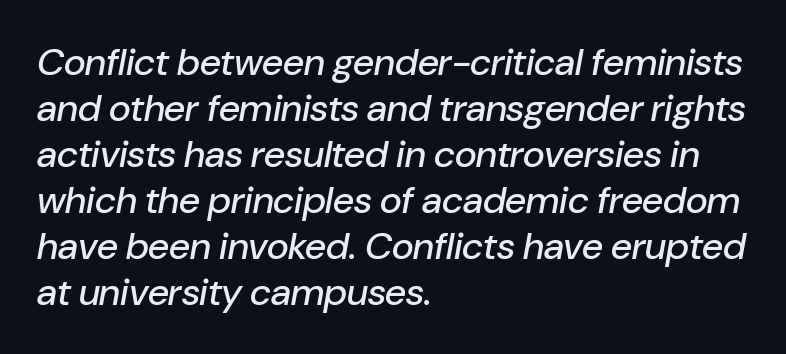
Q: Is the text italic (slanted)? A: Yes, it leans right by about 10 degrees.
Q: Is the text underlined? A: No.
Q: How is the paragraph aligned? A: Left-aligned.
Q: Is the spacing between letters normal or unusually wide? A: Normal.
Q: Width (condensed, normal, or wide)? A: Normal.
Q: Stroke contrast? A: Low.
Q: x-height? A: Medium.
Q: Monospaced? A: No.
